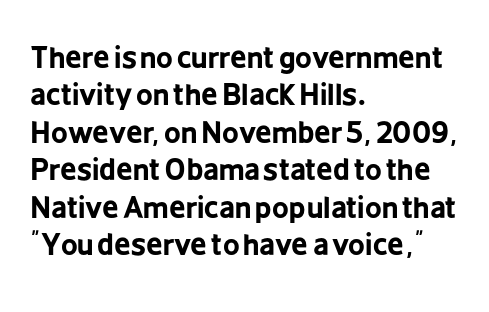
Q: Is the text bold? A: Yes.
Q: Is the text italic (slanted)? A: No, it is upright.
Q: Is the typeface a serif or a sans-serif typeface? A: Sans-serif.
Q: Is the text underlined? A: No.
Q: How is the paragraph aligned? A: Left-aligned.
Q: Is the spacing between letters normal or unusually wide? A: Normal.
Q: Is the spacing between lines tight, normal or loose? A: Normal.
Q: Width (condensed, normal, or wide)? A: Condensed.
Q: Stroke contrast? A: Low.
Q: x-height? A: Medium.
Q: Monospaced? A: No.
